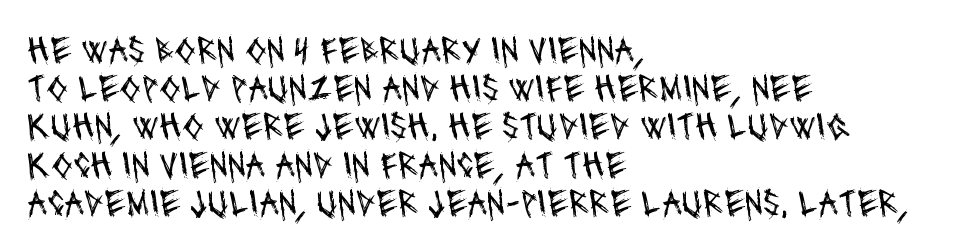
The image shows 39 px regular-weight, condensed sans-serif type; set left-aligned, tight line spacing (0.98x), normal letter spacing, not underlined; medium stroke contrast and a large x-height.
